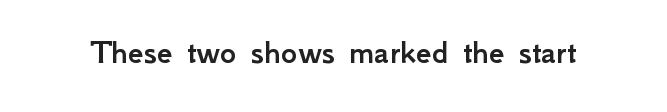
{"serif": "no", "italic": "no", "width": "normal", "stroke_contrast": "low", "x_height": "small", "monospaced": "no", "underline": "no", "letter_spacing": "normal", "letter_spacing_em": 0.0, "glyph_px": 35}
